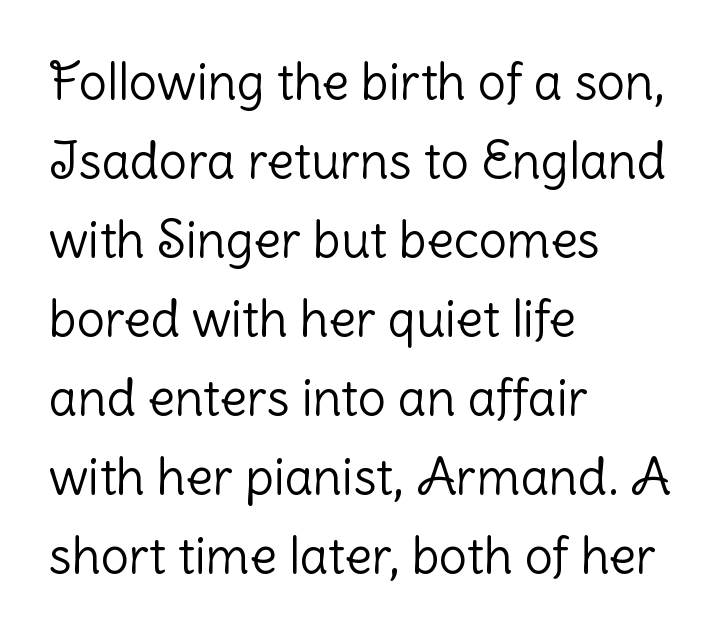
Q: Is the text bold? A: No.
Q: Is the text italic (slanted)? A: No, it is upright.
Q: Is the typeface a serif or a sans-serif typeface? A: Sans-serif.
Q: Is the text underlined? A: No.
Q: How is the paragraph aligned? A: Left-aligned.
Q: Is the spacing between letters normal or unusually wide? A: Normal.
Q: Is the spacing between lines tight, normal or loose? A: Normal.
Q: Width (condensed, normal, or wide)? A: Normal.
Q: Stroke contrast? A: Low.
Q: x-height? A: Medium.
Q: Monospaced? A: No.
